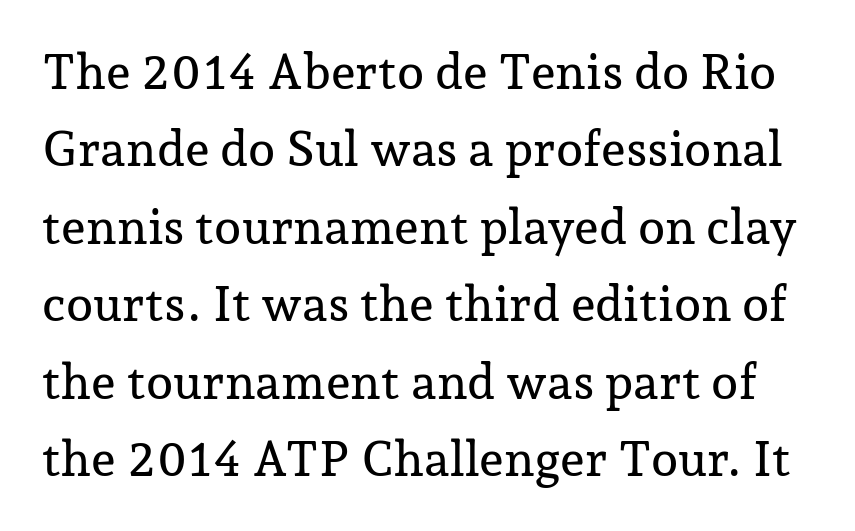
Q: Is the text italic (slanted)? A: No, it is upright.
Q: Is the typeface a serif or a sans-serif typeface? A: Serif.
Q: Is the text underlined? A: No.
Q: Is the spacing between letters normal or unusually wide? A: Normal.
Q: Is the spacing between lines tight, normal or loose? A: Normal.
Q: Width (condensed, normal, or wide)? A: Normal.
Q: Stroke contrast? A: Low.
Q: x-height? A: Medium.
Q: Monospaced? A: No.
